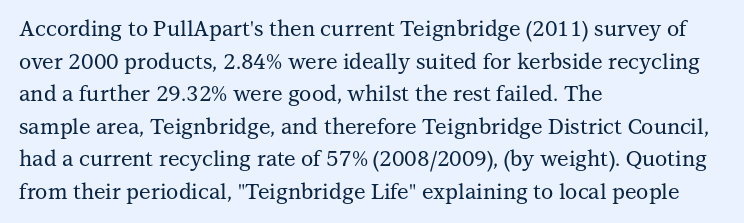
The line-height multiplier appears to be the usual default. Posture: straight, roman, zero tilt. This sample uses plain, unmodified letter spacing. No word sits above an underline.
